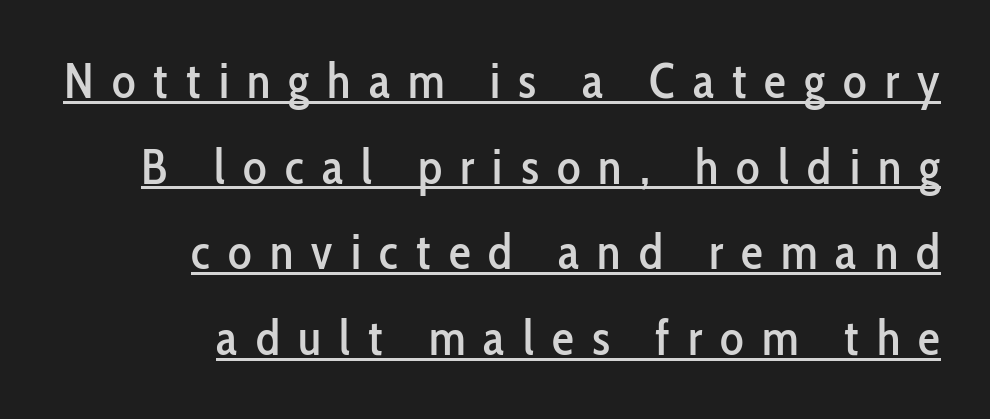
{"serif": "no", "italic": "no", "width": "condensed", "stroke_contrast": "low", "x_height": "medium", "monospaced": "no", "underline": "yes", "align": "right", "line_spacing_ratio": 1.75, "letter_spacing": "wide", "letter_spacing_em": 0.37, "glyph_px": 49}
